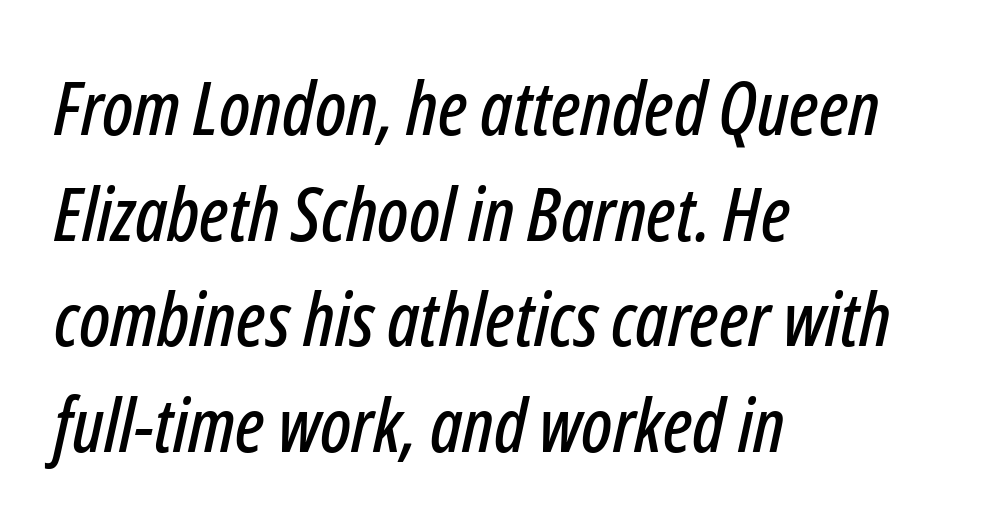
Visually the block forms a straight wall on the left and a jagged coastline on the right. Anything drawn beneath the words? Only blank space. Nobody touched the tracking dial on this one. Looks like regular typesetting: each glyph gets only the width it needs.
